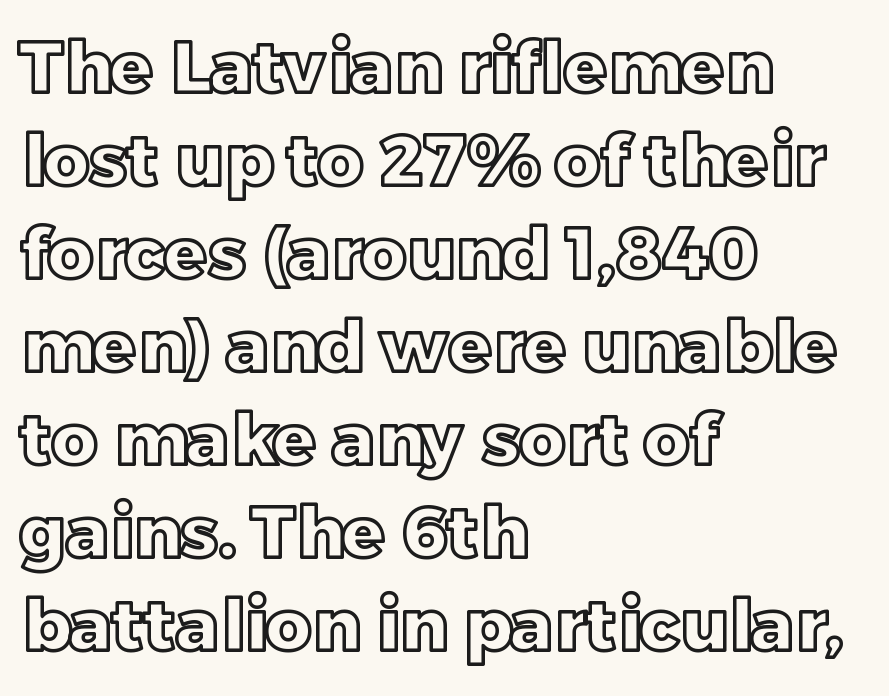
Do the characters align in a grid? No, the font is proportional. Every stem runs plumb, perpendicular to the baseline. Line spacing here is normal. Typeset ragged right — the left edge is the straight one. Words appear dense and cohesive because spacing is normal.
